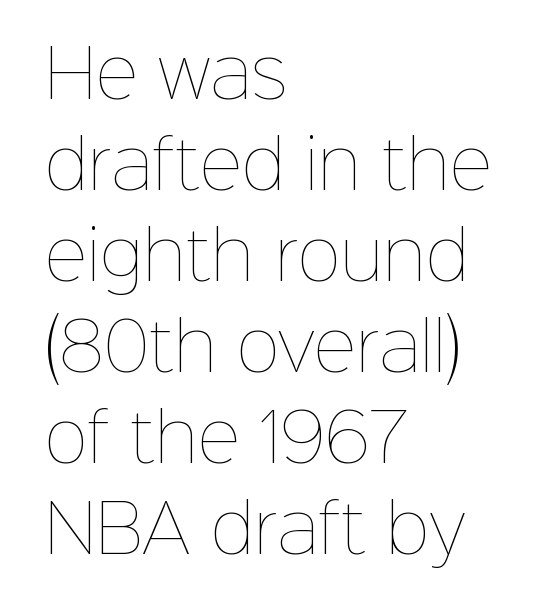
This is roman type, the default non-slanted kind. Here the designer chose a conventional face with non-uniform glyph widths. Bare-footed words on every line. One-word summary of the alignment: left. Stem width sits at or under what a default text font uses.
